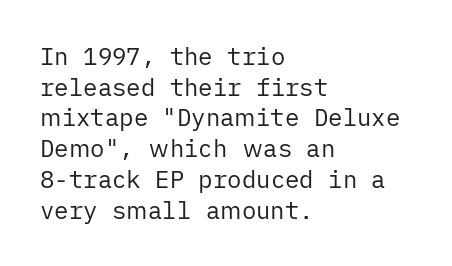
Q: Is the text bold? A: No.
Q: Is the text italic (slanted)? A: No, it is upright.
Q: Is the text underlined? A: No.
Q: How is the paragraph aligned? A: Left-aligned.
Q: Is the spacing between letters normal or unusually wide? A: Normal.
Q: Is the spacing between lines tight, normal or loose? A: Normal.
